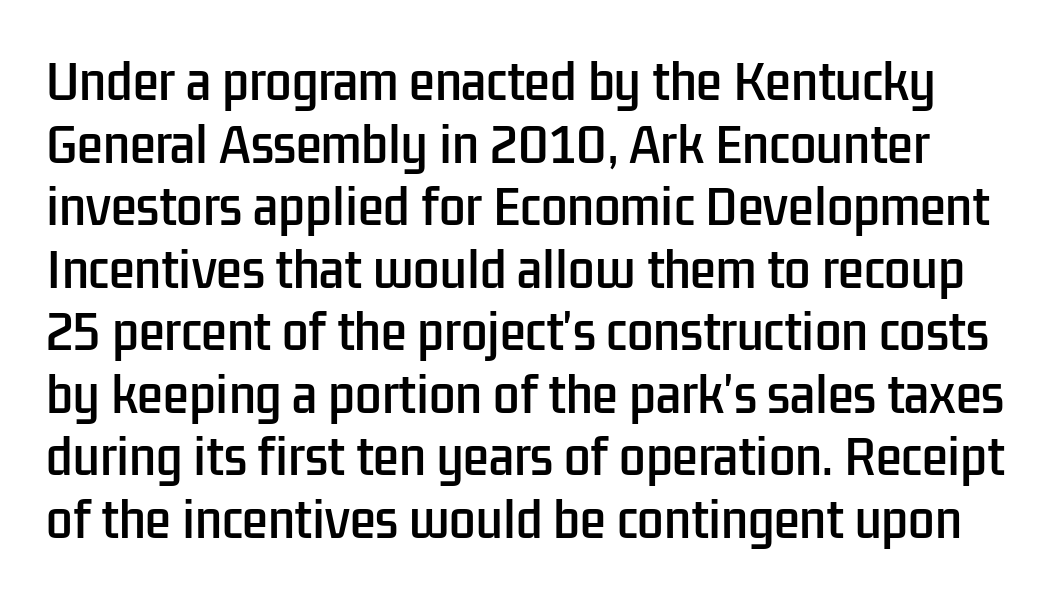
If you drew a line through each stem, it would be perfectly vertical. You can tell from the bare stems that sans-serif type was used. The type is set solid horizontally, with unmodified tracking. Reading down the column, the eye jumps a familiar distance to each next line. Quick note: underline off. The rendering uses natural spacing where letterforms have individual widths.
